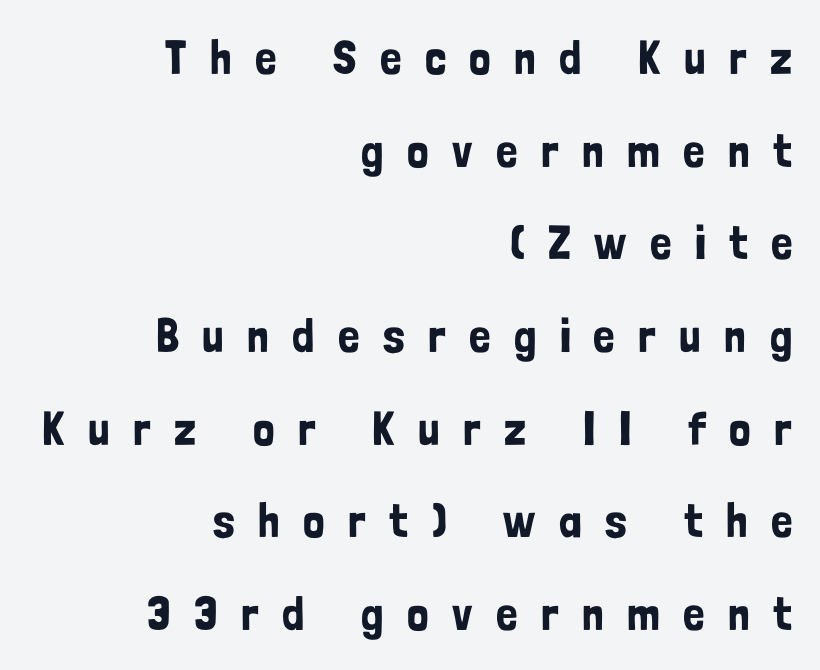
Honestly, the letter spacing is so wide it's the main thing you notice. Is this a fixed-width face? No — the glyphs have proportional, varying widths. Casual observation: everything's shoved over to the right. The glyphs are unaccompanied by any horizontal stroke below them. A typesetter would call this leading open, well beyond the default. The axis of the letterforms is exactly vertical.
